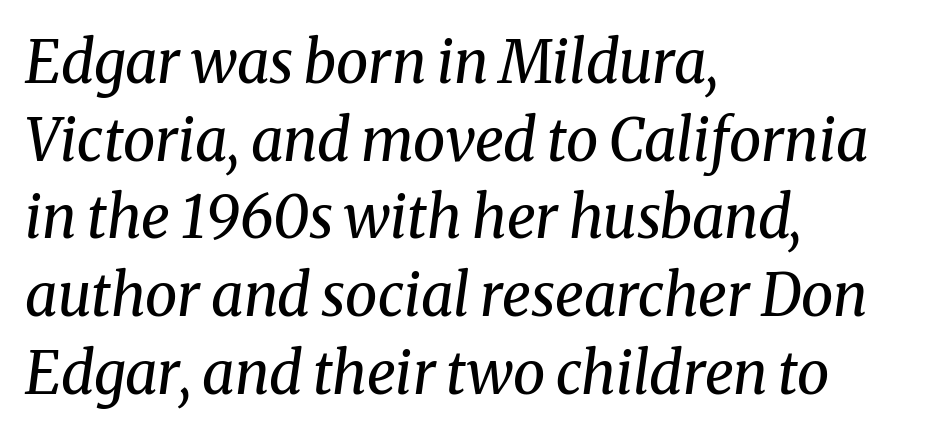
The image shows 58 px regular-weight serif type, italic (leaning right); set left-aligned, normal line spacing (1.34x), normal letter spacing, not underlined; medium stroke contrast and a medium x-height.
